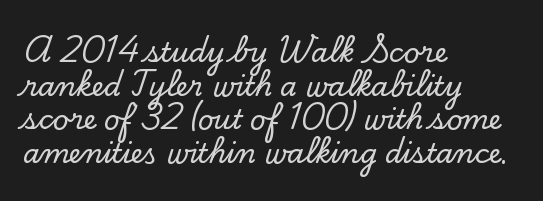
Does extra space separate the letters? No, they use regular spacing. One-word summary of the alignment: left. How would I describe the line gaps? Plain and ordinary.
